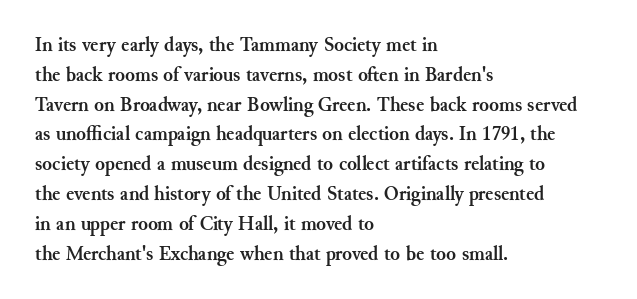
Q: Is the text bold? A: Yes.
Q: Is the text italic (slanted)? A: No, it is upright.
Q: Is the text underlined? A: No.
Q: How is the paragraph aligned? A: Left-aligned.
Q: Is the spacing between letters normal or unusually wide? A: Normal.
Q: Is the spacing between lines tight, normal or loose? A: Normal.
